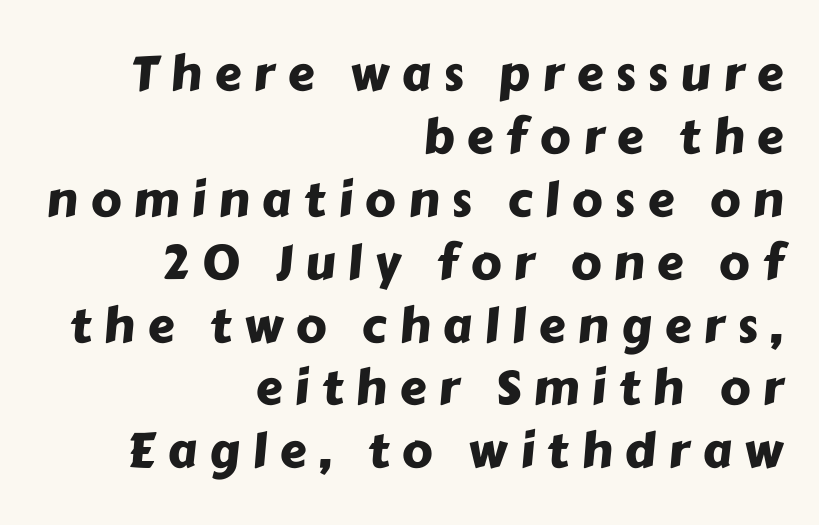
A typesetter would call this leading conventional body-copy spacing. The letters carry no serifs — their stems end cleanly without finishing strokes. The baseline area is clear. Between one letter and the next there's a generous, obvious gap. Visually the block forms a straight wall on the right and a jagged coastline on the left.
